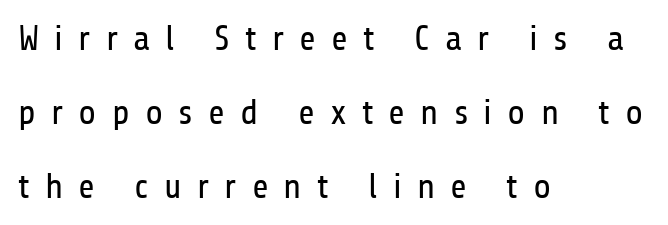
Counters stay open thanks to moderate or lighter strokes. The typesetter chose a ragged-right arrangement here. The tracking reads as deliberately expanded to a designer's eye. The foot of each line stays bare and open. I'd call this a sans setting — the letters go barefoot.
